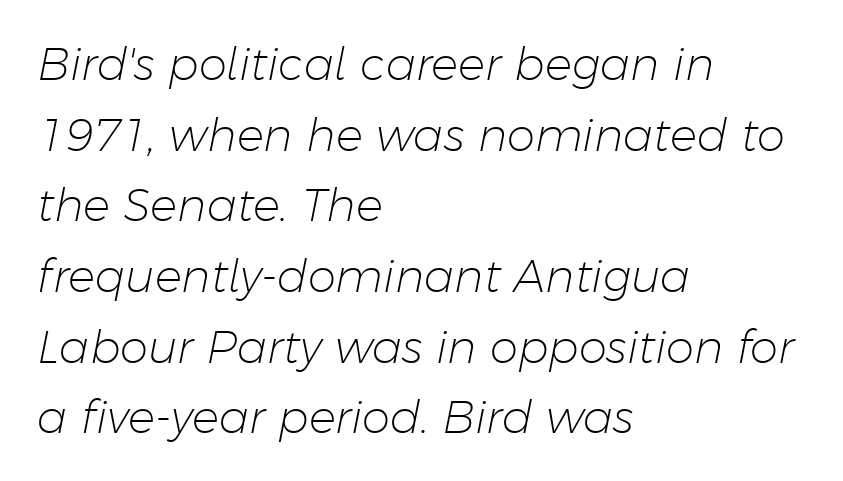
The image shows 45 px light type, italic (leaning right); set left-aligned, normal line spacing (1.57x), normal letter spacing, not underlined; low stroke contrast and a medium x-height.
